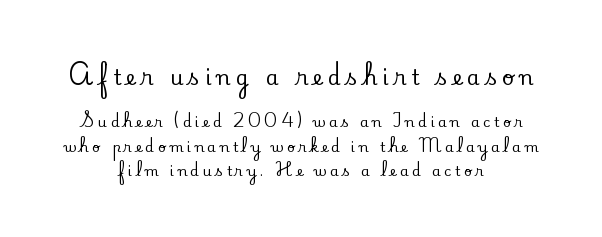
{"italic": "no", "underline": "no", "align": "center", "line_spacing_ratio": 1.74, "letter_spacing": "wide", "letter_spacing_em": 0.25, "larger_block": "first", "size_ratio": 1.5, "glyph_px": 21}
